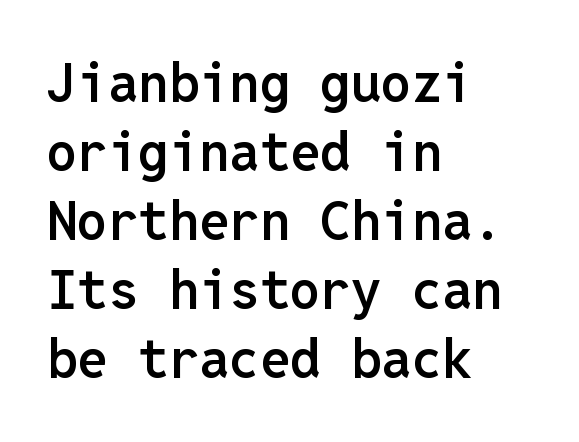
Q: Is the text bold? A: Semi-bold.
Q: Is the text italic (slanted)? A: No, it is upright.
Q: Is the typeface a serif or a sans-serif typeface? A: Sans-serif.
Q: Is the text underlined? A: No.
Q: How is the paragraph aligned? A: Left-aligned.
Q: Is the spacing between letters normal or unusually wide? A: Normal.
Q: Is the spacing between lines tight, normal or loose? A: Normal.
Q: Width (condensed, normal, or wide)? A: Normal.
Q: Stroke contrast? A: Low.
Q: x-height? A: Medium.
Q: Monospaced? A: Yes.
